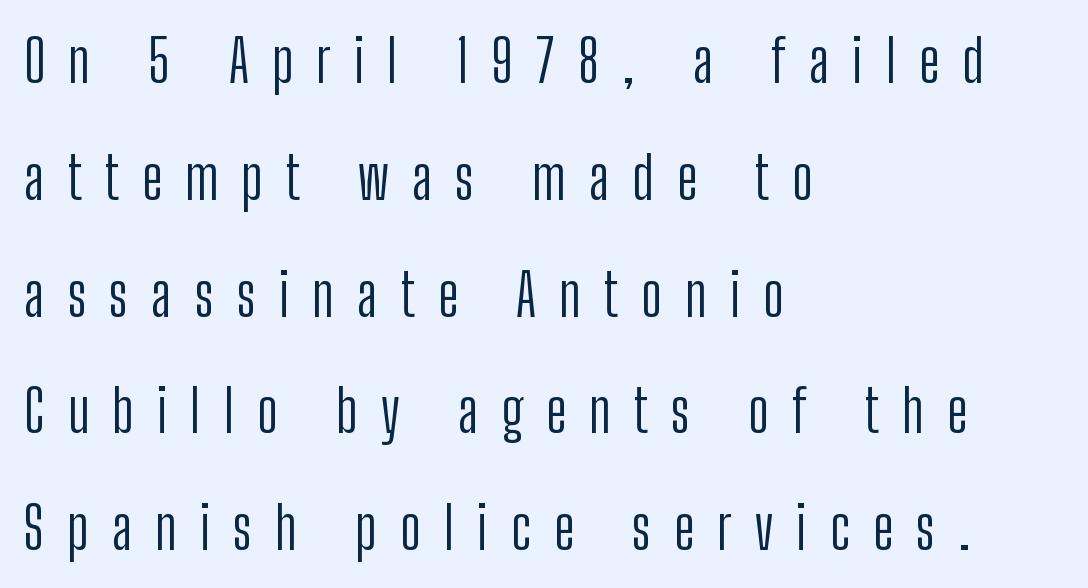
The image shows 59 px light, condensed sans-serif type, upright; set left-aligned, loose line spacing (1.98x), unusually wide letter spacing (+0.39 em), not underlined; low stroke contrast and a medium x-height.
